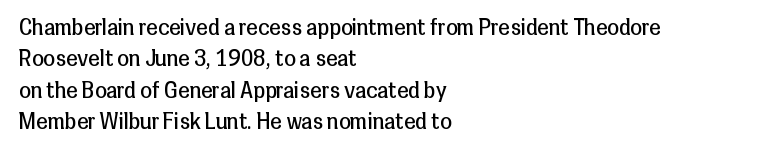
{"italic": "no", "bold": "no", "underline": "no", "align": "left", "line_spacing": "normal", "line_spacing_ratio": 1.5, "letter_spacing": "normal", "letter_spacing_em": 0.0, "glyph_px": 21}
